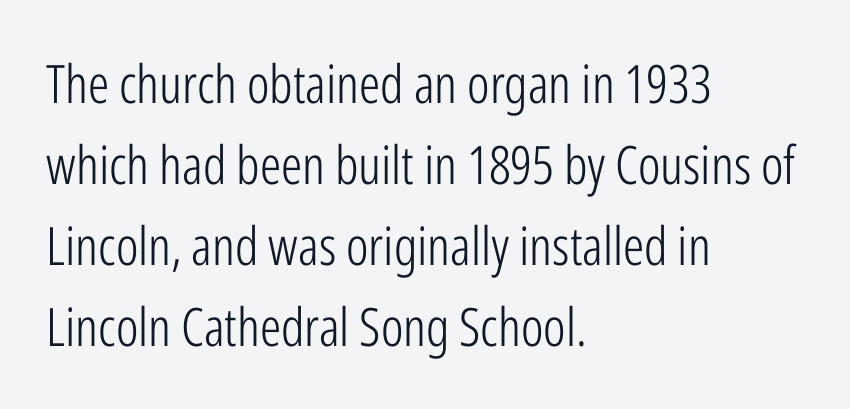
{"serif": "no", "italic": "no", "bold": "no", "weight": "light", "width": "condensed", "stroke_contrast": "low", "x_height": "medium", "monospaced": "no", "underline": "no", "align": "left", "line_spacing": "normal", "line_spacing_ratio": 1.53, "letter_spacing": "normal", "letter_spacing_em": 0.0, "glyph_px": 53}
